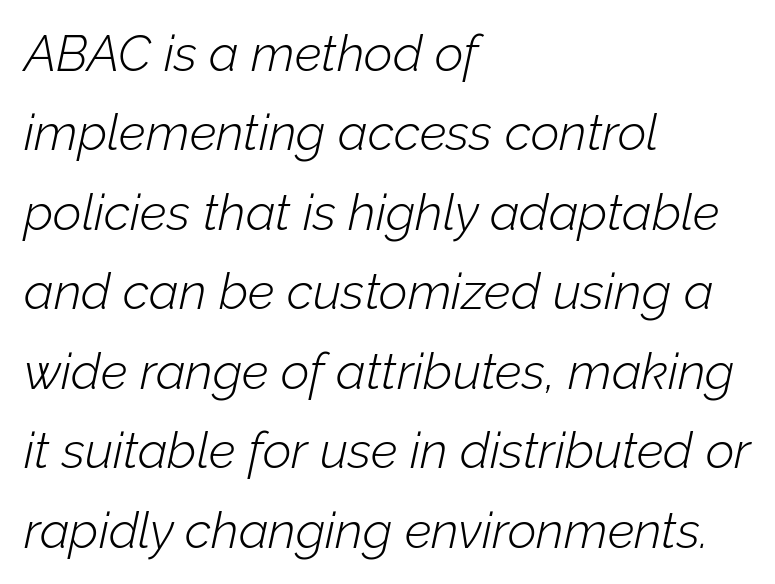
Is the type heavy? It reads as light-to-regular instead. Observe the lean: these are italic letterforms. The rendering uses natural spacing where letterforms have individual widths. One-word summary of the alignment: left. Default kerning and tracking; the words read as compact shapes.
